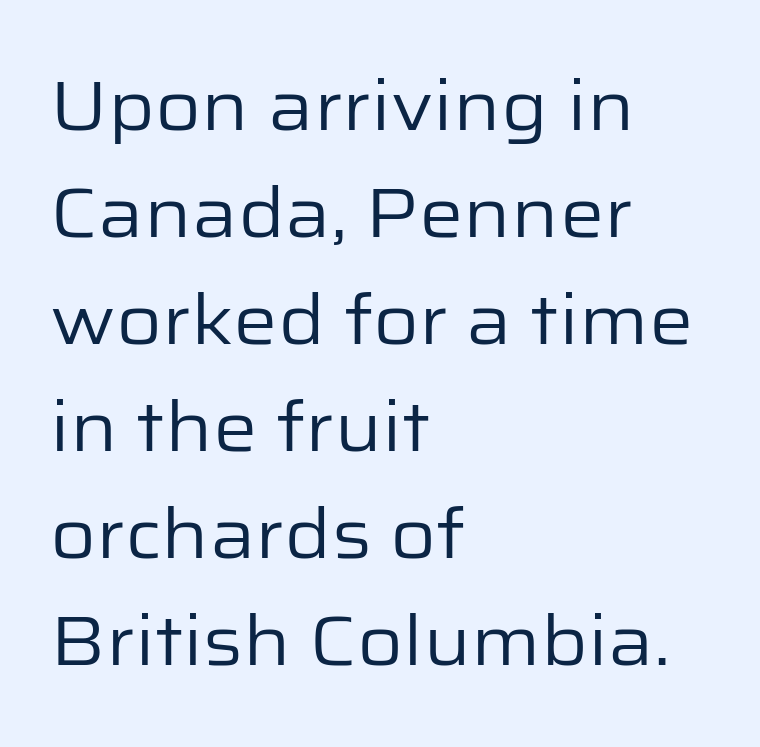
{"serif": "no", "italic": "no", "bold": "no", "weight": "regular", "width": "normal", "stroke_contrast": "low", "x_height": "medium", "monospaced": "no", "underline": "no", "align": "left", "line_spacing": "normal", "line_spacing_ratio": 1.53, "letter_spacing": "normal", "letter_spacing_em": 0.0, "glyph_px": 70}
